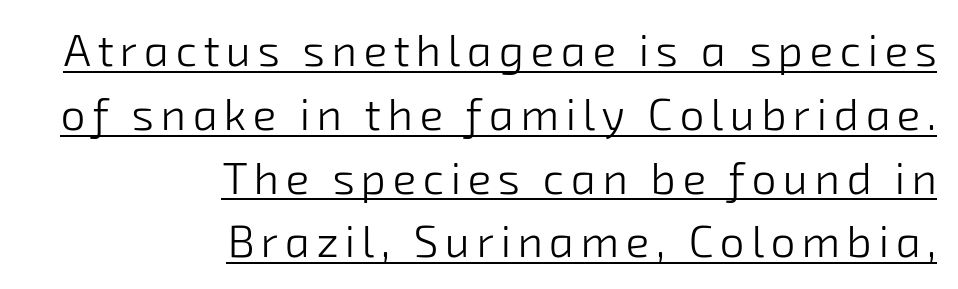
{"serif": "no", "bold": "no", "weight": "light", "width": "normal", "stroke_contrast": "low", "x_height": "medium", "monospaced": "no", "underline": "yes", "align": "right", "line_spacing": "normal", "line_spacing_ratio": 1.45, "glyph_px": 44}
